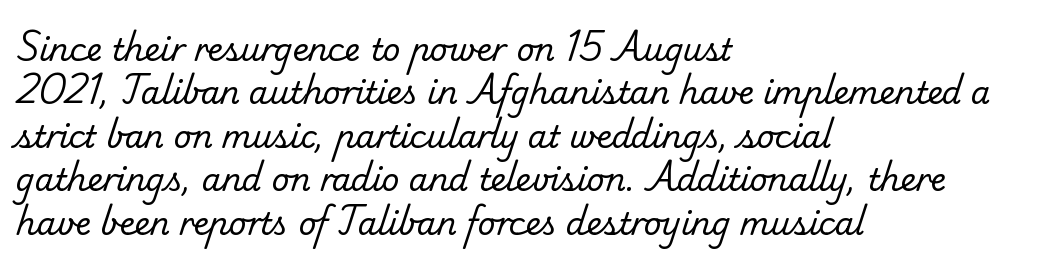
Reading down the column, the eye jumps a familiar distance to each next line. The passage shown is typed in a proportional face where columns would drift. Characters follow at the spacing the type designer built in. Alignment: flush left. The typeface has the unassuming heft of standard copy or less.
